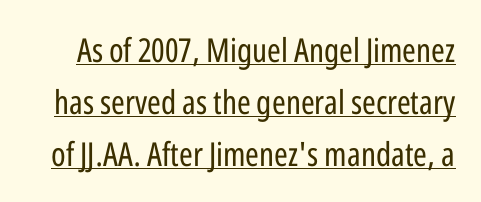
The font's upright variant was chosen for this text. The lettering is marked with a stroke running underneath it. The face used here is rendered with its standard letterfit. This sample keeps an unexceptional amount of space between lines. The passage shown is typeset with a sans-serif family. No extra ink here — the face is not bold.
